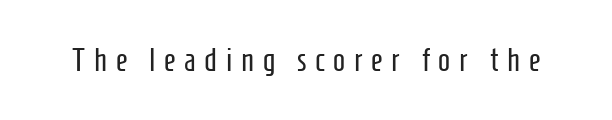
The image shows 32 px regular-weight, condensed sans-serif type, upright; set unusually wide letter spacing (+0.27 em), not underlined; low stroke contrast and a medium x-height.
